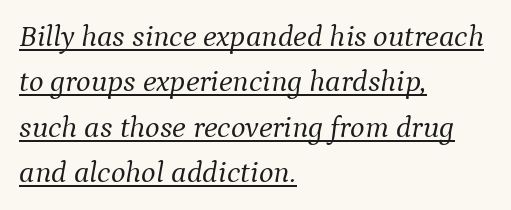
The image shows 31 px light serif type, italic (leaning right); set left-aligned, normal line spacing (1.46x), normal letter spacing, underlined; medium stroke contrast and a medium x-height.
